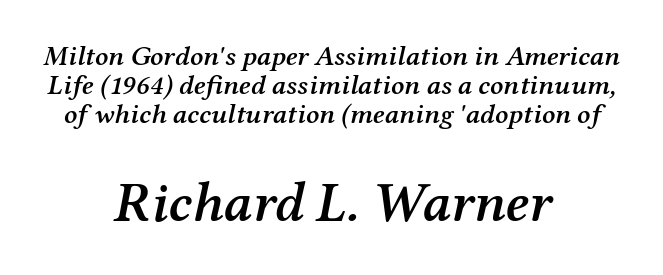
The rendering shows small feet on the letterforms — a serif design. Layout note: lines centered. Would a proofreader flag this as italicized? Yes. These two chunks differ in scale, with the bottom chunk taking the larger measure. Tracking here is standard; glyphs follow each other at the usual distance.
